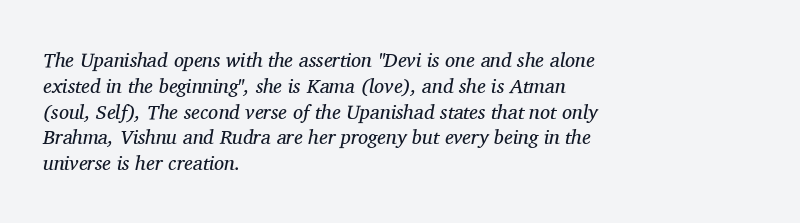
The image shows 20 px text type, italic (leaning right); set left-aligned, normal line spacing (1.29x), normal letter spacing, not underlined.
